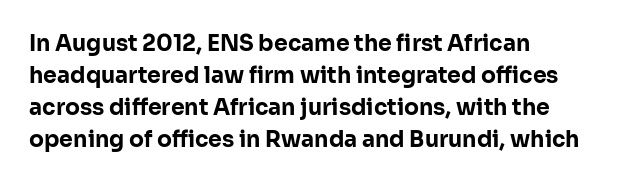
{"italic": "no", "bold": "yes", "underline": "no", "align": "left", "line_spacing": "normal", "line_spacing_ratio": 1.45, "letter_spacing": "normal", "letter_spacing_em": 0.0, "glyph_px": 22}
